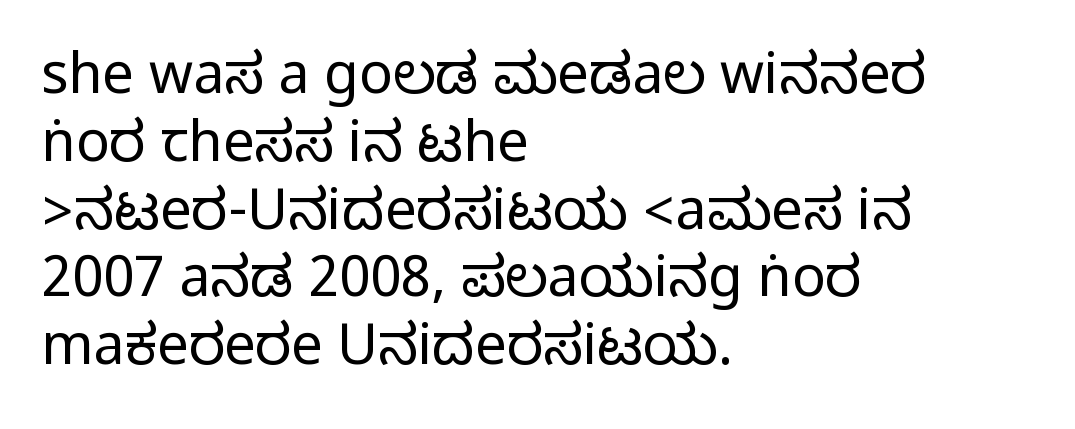
You could call the tracking neutral — neither tight nor loose. These lines are set flush left with a ragged right edge. The space directly below the letters is spotless. The passage shown is typeset with a sans-serif family. These lines are rendered in a variable-pitch font.
